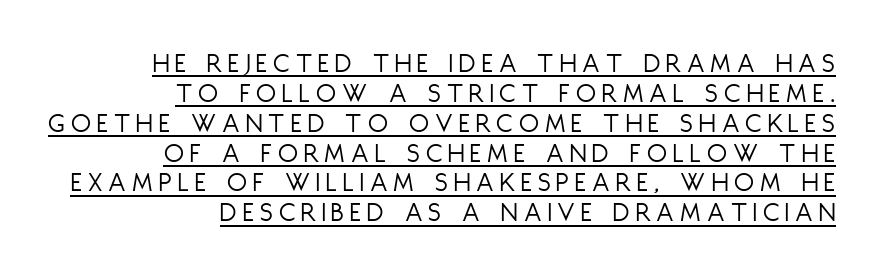
Q: Is the text bold? A: No.
Q: Is the text italic (slanted)? A: No, it is upright.
Q: Is the typeface a serif or a sans-serif typeface? A: Sans-serif.
Q: Is the text underlined? A: Yes.
Q: How is the paragraph aligned? A: Right-aligned.
Q: Is the spacing between letters normal or unusually wide? A: Unusually wide.
Q: Is the spacing between lines tight, normal or loose? A: Tight.
Q: Width (condensed, normal, or wide)? A: Condensed.
Q: Stroke contrast? A: Low.
Q: x-height? A: Large.
Q: Monospaced? A: No.
